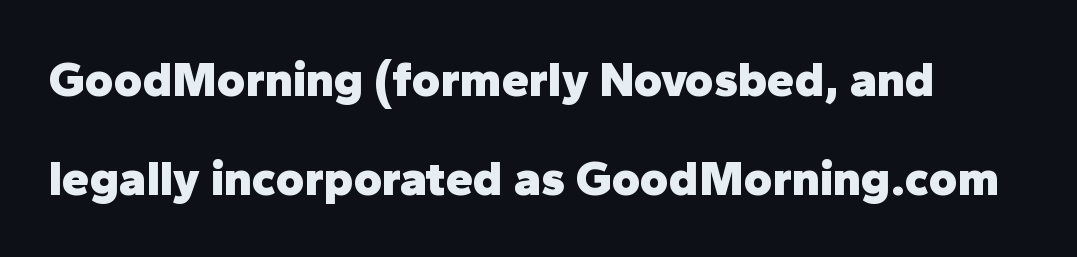
Q: Is the text bold? A: Yes.
Q: Is the text italic (slanted)? A: No, it is upright.
Q: Is the typeface a serif or a sans-serif typeface? A: Sans-serif.
Q: Is the text underlined? A: No.
Q: Is the spacing between letters normal or unusually wide? A: Normal.
Q: Is the spacing between lines tight, normal or loose? A: Loose.
Q: Width (condensed, normal, or wide)? A: Normal.
Q: Stroke contrast? A: Low.
Q: x-height? A: Medium.
Q: Monospaced? A: No.
